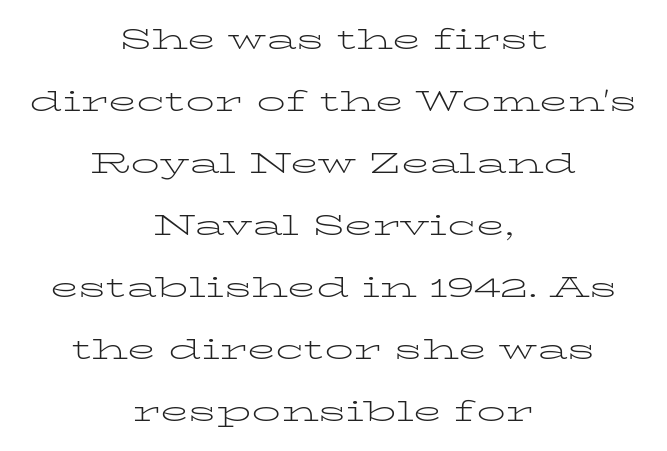
{"serif": "yes", "italic": "no", "bold": "no", "weight": "light", "width": "wide", "stroke_contrast": "low", "x_height": "medium", "monospaced": "no", "underline": "no", "align": "center", "line_spacing": "loose", "line_spacing_ratio": 2.14, "letter_spacing": "normal", "letter_spacing_em": 0.0, "glyph_px": 29}
